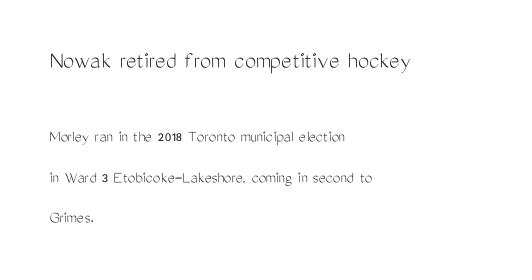
{"italic": "no", "bold": "no", "underline": "no", "align": "left", "line_spacing": "loose", "line_spacing_ratio": 2.37, "letter_spacing": "normal", "letter_spacing_em": 0.0, "larger_block": "first", "size_ratio": 1.47, "glyph_px": 25}
